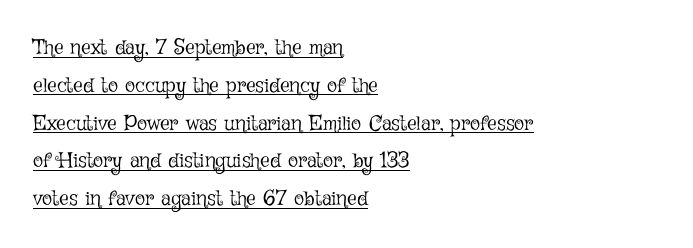
{"italic": "no", "bold": "no", "underline": "yes", "align": "left", "line_spacing_ratio": 1.8, "letter_spacing": "normal", "letter_spacing_em": 0.0, "glyph_px": 21}
